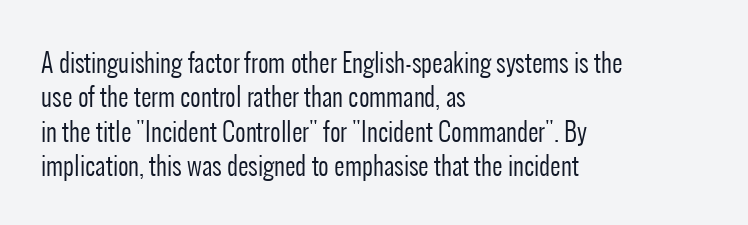
The image shows 26 px text type, upright; set left-aligned, normal line spacing (1.32x), normal letter spacing, not underlined.
